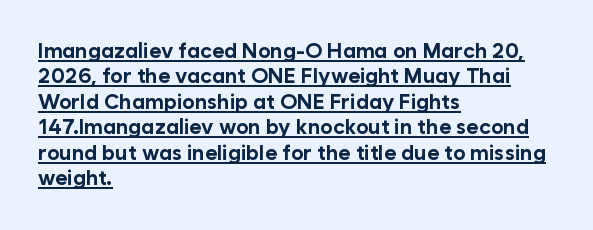
The image shows 21 px bold type, upright; set left-aligned, line spacing 1.21x, normal letter spacing, underlined.
